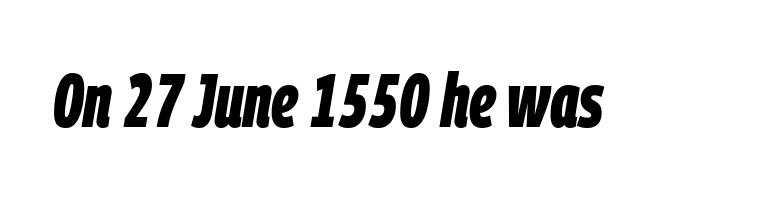
The image shows 76 px bold, condensed type, italic (leaning right); set normal letter spacing, not underlined; low stroke contrast and a large x-height.
